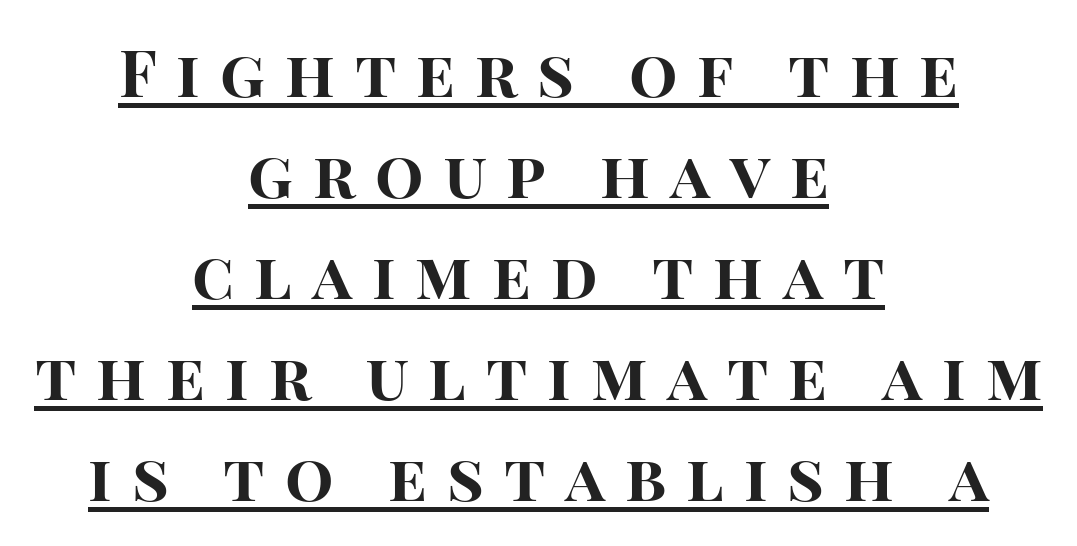
The image shows 64 px bold sans-serif type, upright; set centered, normal line spacing (1.58x), unusually wide letter spacing (+0.31 em), underlined; high stroke contrast and a large x-height.
